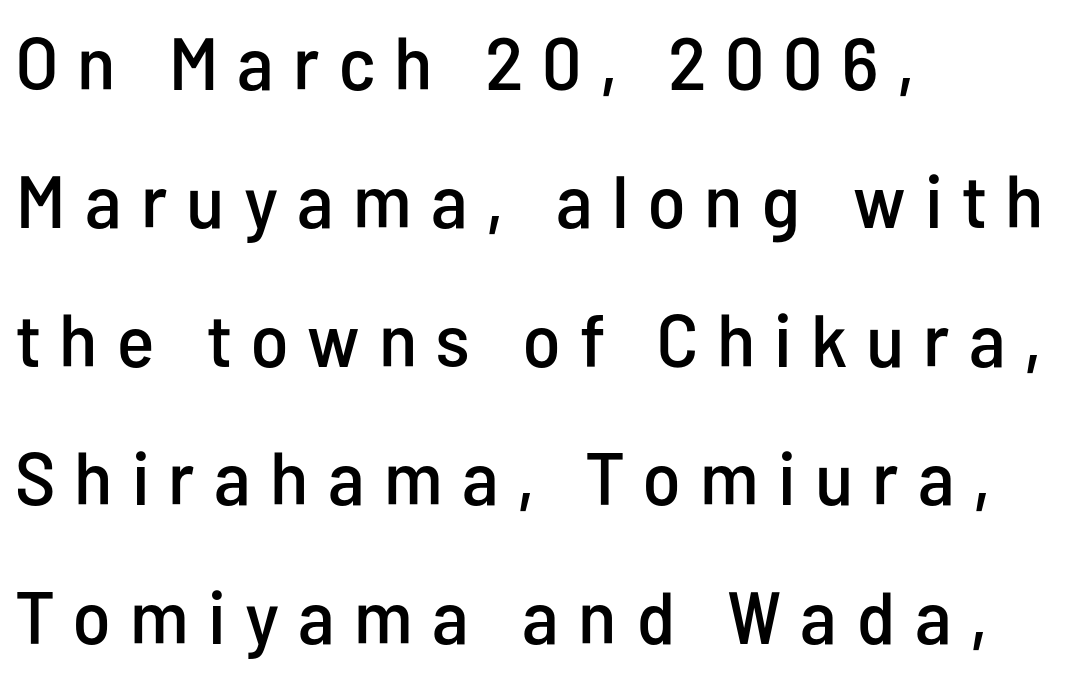
The image shows 74 px condensed sans-serif type, upright; set left-aligned, line spacing 1.87x, unusually wide letter spacing (+0.26 em), not underlined; low stroke contrast and a medium x-height.
